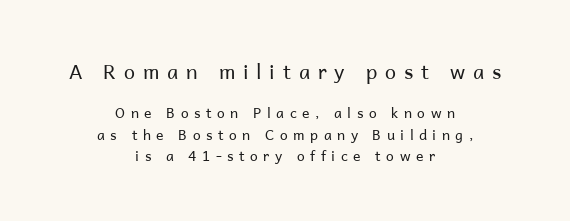
{"italic": "no", "bold": "no", "underline": "no", "align": "center", "line_spacing": "normal", "line_spacing_ratio": 1.52, "letter_spacing": "wide", "letter_spacing_em": 0.39, "larger_block": "first", "size_ratio": 1.43, "glyph_px": 20}
